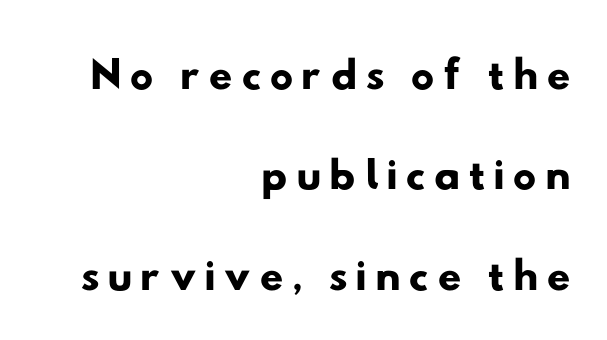
The image shows 66 px wide sans-serif type; set right-aligned, normal line spacing (1.52x), not underlined; low stroke contrast and a small x-height.
